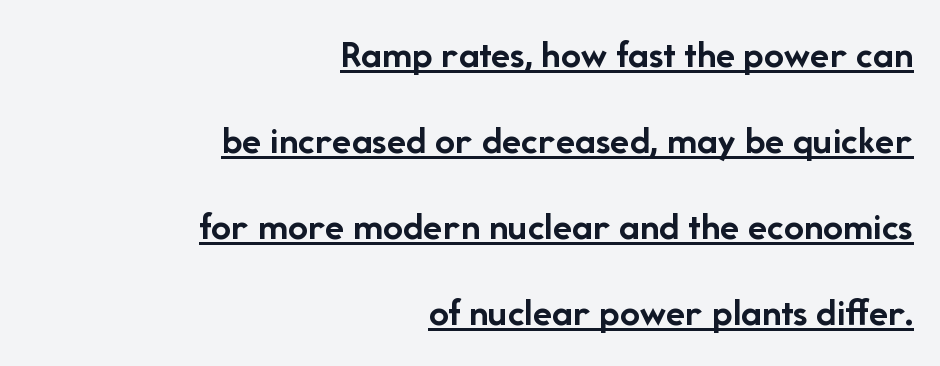
The image shows 40 px semibold sans-serif type, upright; set right-aligned, loose line spacing (2.15x), normal letter spacing, underlined; low stroke contrast and a medium x-height.
